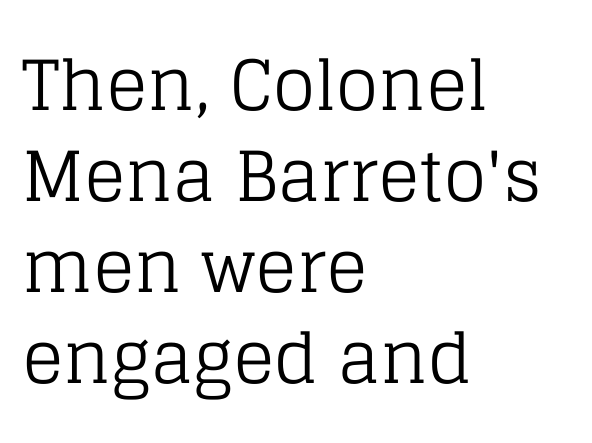
The image shows 69 px regular-weight serif type, upright; set left-aligned, normal line spacing (1.32x), normal letter spacing, not underlined; low stroke contrast and a large x-height.
